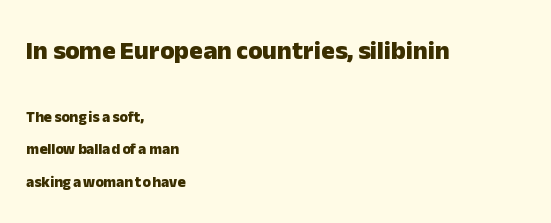
Each new line begins a long way beneath the previous one. No extra tracking has been applied to these lines. A student would call this left alignment; a typographer would say flush left, rag right. The upper block of text is set noticeably larger than the block beneath it. A typesetter would mark this as roman, not italic.
